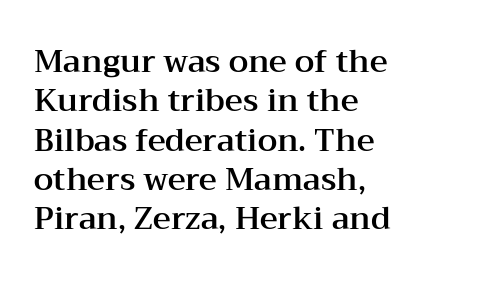
Q: Is the text italic (slanted)? A: No, it is upright.
Q: Is the typeface a serif or a sans-serif typeface? A: Serif.
Q: Is the text underlined? A: No.
Q: How is the paragraph aligned? A: Left-aligned.
Q: Is the spacing between letters normal or unusually wide? A: Normal.
Q: Is the spacing between lines tight, normal or loose? A: Normal.
Q: Width (condensed, normal, or wide)? A: Wide.
Q: Stroke contrast? A: Medium.
Q: x-height? A: Medium.
Q: Monospaced? A: No.
